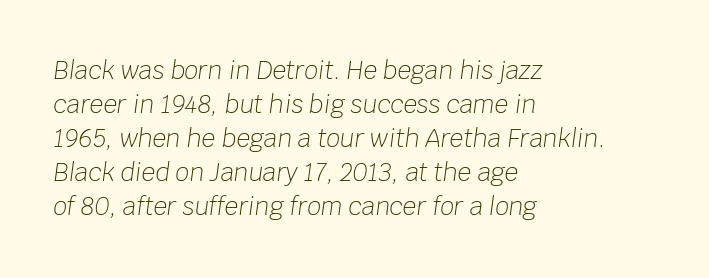
{"italic": "yes", "lean": "right", "slant_degrees": 8, "bold": "no", "underline": "no", "align": "left", "line_spacing": "normal", "line_spacing_ratio": 1.42, "letter_spacing": "normal", "letter_spacing_em": 0.0, "glyph_px": 24}
